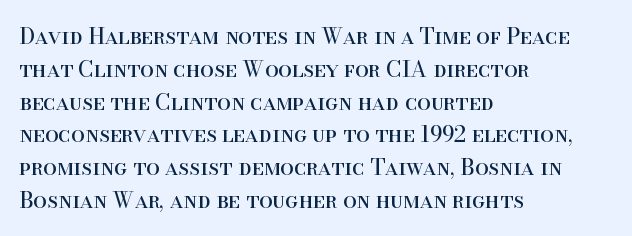
{"italic": "no", "bold": "no", "underline": "no", "align": "left", "line_spacing": "normal", "line_spacing_ratio": 1.49, "letter_spacing": "normal", "letter_spacing_em": 0.0, "glyph_px": 22}
